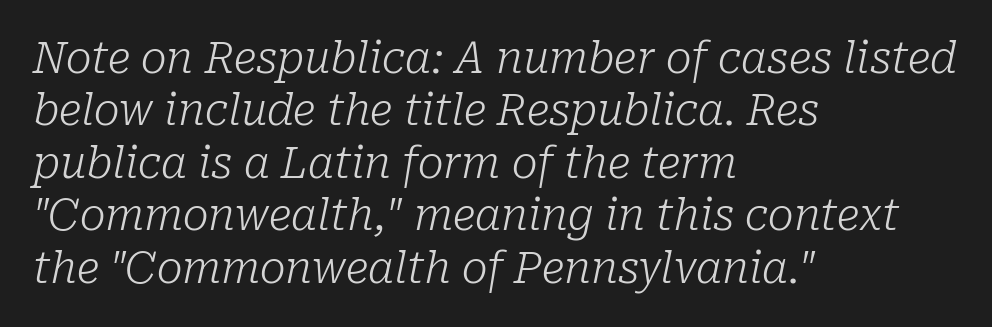
The image shows 43 px light serif type, italic (leaning right); set left-aligned, line spacing 1.22x, normal letter spacing, not underlined; low stroke contrast and a medium x-height.
